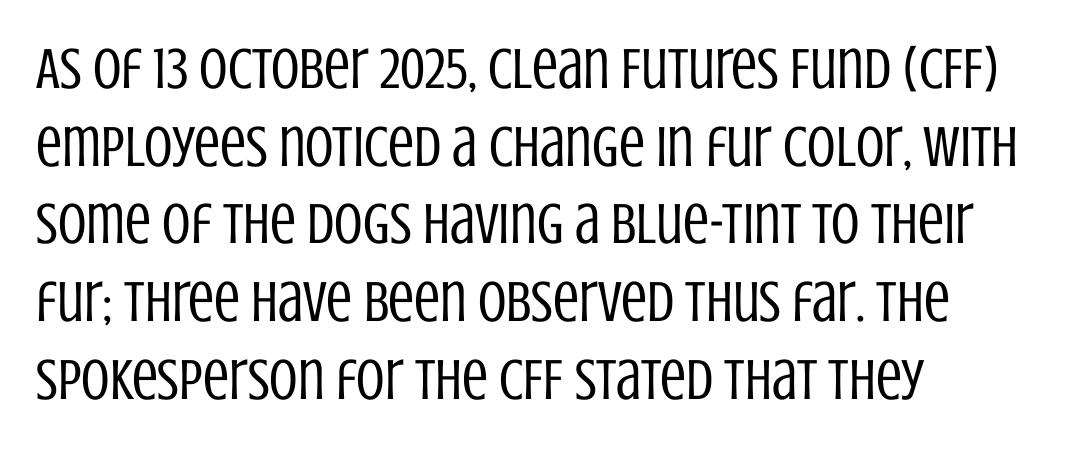
{"serif": "no", "italic": "no", "bold": "no", "weight": "regular", "width": "condensed", "stroke_contrast": "low", "x_height": "large", "monospaced": "no", "underline": "no", "align": "left", "line_spacing": "normal", "line_spacing_ratio": 1.34, "letter_spacing": "normal", "letter_spacing_em": 0.0, "glyph_px": 58}
